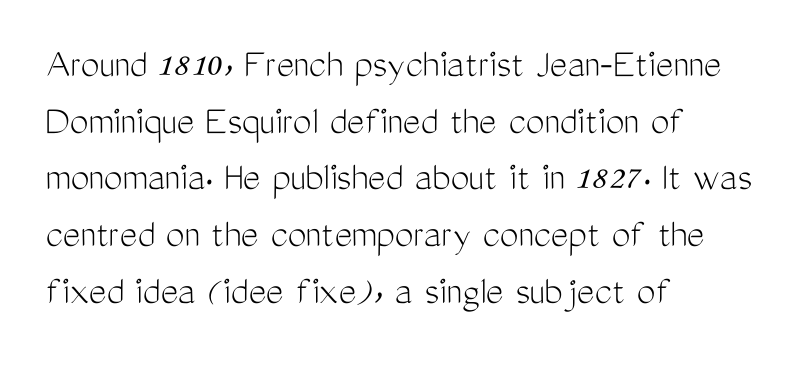
Words float on clear page, feet unadorned. Do the characters align in a grid? No, the font is proportional. Successive baselines arrive at the customary interval. To sum up the face: it is a sans, with no serifs.
